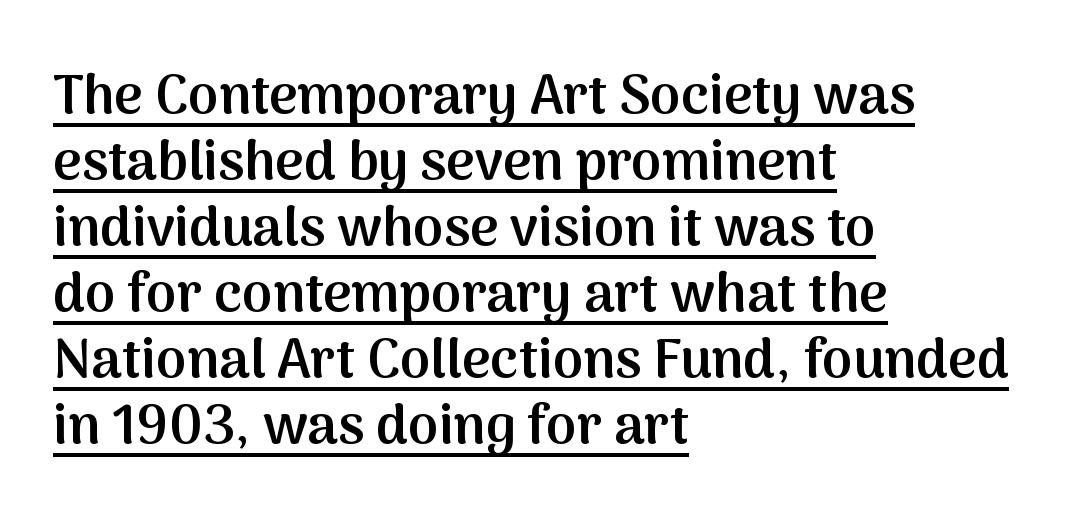
{"serif": "no", "italic": "no", "bold": "semi", "weight": "semibold", "width": "normal", "stroke_contrast": "medium", "x_height": "medium", "monospaced": "no", "underline": "yes", "align": "left", "line_spacing_ratio": 1.2, "letter_spacing": "normal", "letter_spacing_em": 0.0, "glyph_px": 55}
